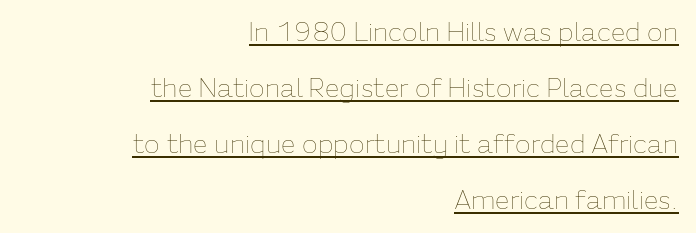
Q: Is the text bold? A: No.
Q: Is the text italic (slanted)? A: No, it is upright.
Q: Is the text underlined? A: Yes.
Q: How is the paragraph aligned? A: Right-aligned.
Q: Is the spacing between letters normal or unusually wide? A: Normal.
Q: Is the spacing between lines tight, normal or loose? A: Loose.
